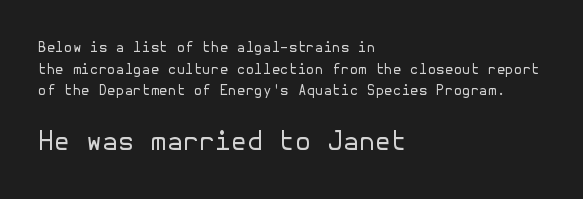
Q: Is the text bold? A: No.
Q: Is the text italic (slanted)? A: No, it is upright.
Q: Is the text underlined? A: No.
Q: How is the paragraph aligned? A: Left-aligned.
Q: Is the spacing between letters normal or unusually wide? A: Normal.
Q: Is the spacing between lines tight, normal or loose? A: Normal.
Q: Which block of text is set in a larger size, the first (top) or the second (bottom)? A: The second (bottom) one.
